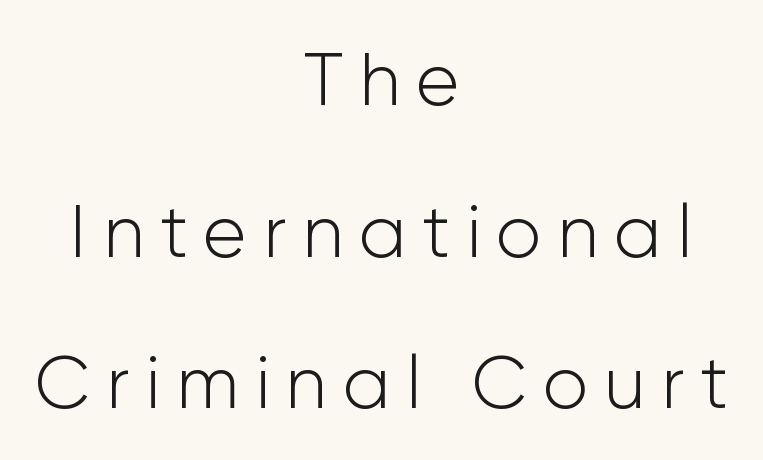
{"serif": "no", "italic": "no", "bold": "no", "weight": "light", "width": "normal", "stroke_contrast": "low", "x_height": "medium", "monospaced": "no", "underline": "no", "align": "center", "line_spacing": "loose", "line_spacing_ratio": 2.05, "letter_spacing": "wide", "letter_spacing_em": 0.21, "glyph_px": 74}
